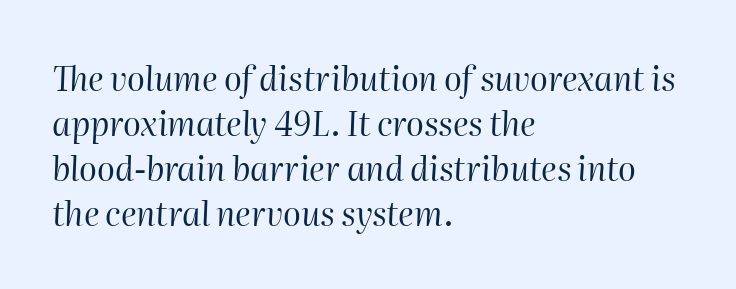
The image shows 33 px regular-weight type, italic (leaning right); set left-aligned, normal line spacing (1.36x), normal letter spacing, not underlined; high stroke contrast and a medium x-height.
